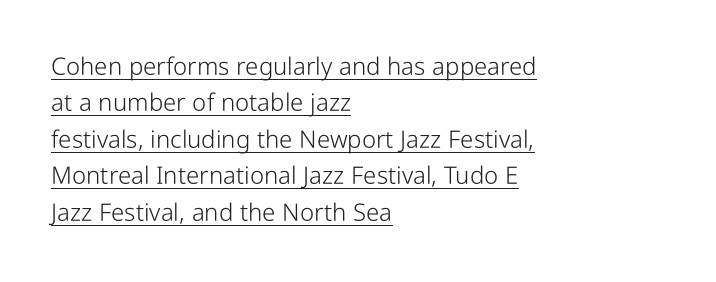
Is the stroke heavy? The answer is a plain regular-or-lighter. If you drew a line through each stem, it would be perfectly vertical. Vertical spacing — default. A classic flush-left, rag-right setting is used for this passage.
